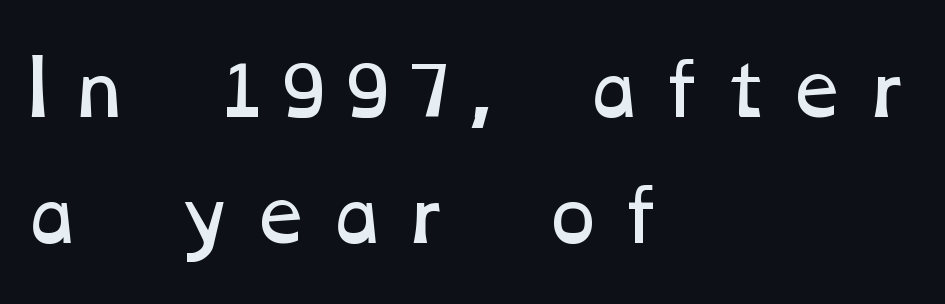
Q: Is the text bold? A: No.
Q: Is the text underlined? A: No.
Q: How is the paragraph aligned? A: Left-aligned.
Q: Is the spacing between letters normal or unusually wide? A: Unusually wide.
Q: Width (condensed, normal, or wide)? A: Wide.
Q: Stroke contrast? A: Low.
Q: x-height? A: Medium.
Q: Monospaced? A: No.
